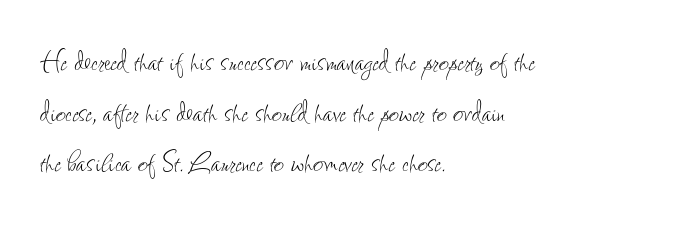
{"bold": "no", "weight": "thin", "width": "condensed", "stroke_contrast": "low", "x_height": "small", "monospaced": "no", "underline": "no", "align": "left", "line_spacing": "normal", "line_spacing_ratio": 1.45, "letter_spacing": "normal", "letter_spacing_em": 0.0, "glyph_px": 35}
